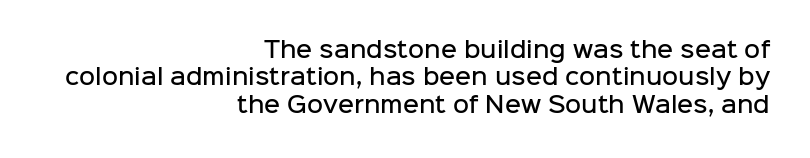
Q: Is the text bold? A: Semi-bold.
Q: Is the text italic (slanted)? A: No, it is upright.
Q: Is the text underlined? A: No.
Q: How is the paragraph aligned? A: Right-aligned.
Q: Is the spacing between letters normal or unusually wide? A: Normal.
